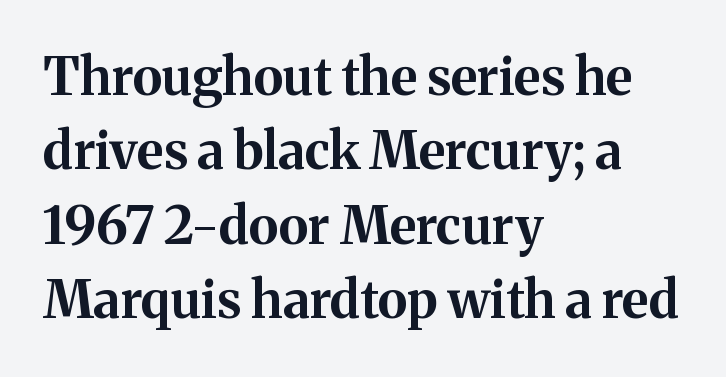
{"serif": "yes", "italic": "no", "bold": "yes", "weight": "bold", "width": "normal", "stroke_contrast": "medium", "x_height": "medium", "monospaced": "no", "underline": "no", "align": "left", "line_spacing": "normal", "line_spacing_ratio": 1.43, "letter_spacing": "normal", "letter_spacing_em": 0.0, "glyph_px": 52}
